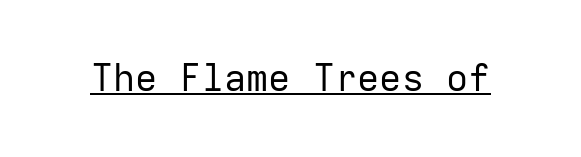
{"serif": "no", "italic": "no", "bold": "no", "weight": "regular", "width": "normal", "stroke_contrast": "low", "x_height": "medium", "monospaced": "yes", "underline": "yes", "letter_spacing": "normal", "letter_spacing_em": 0.0, "glyph_px": 37}
